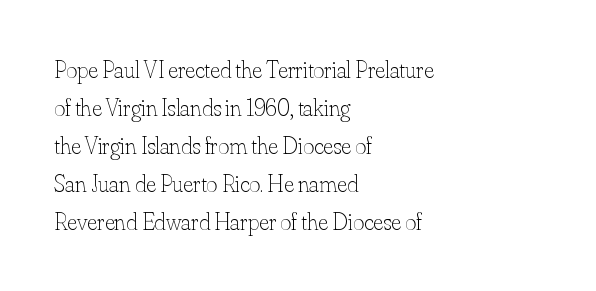
Caption: standard tracking, unaltered. How would I describe the line gaps? Plain and ordinary. Notice how the stems are strictly vertical — no italics here. The typeface has the unassuming heft of standard copy or less. The lines are quadded left.
